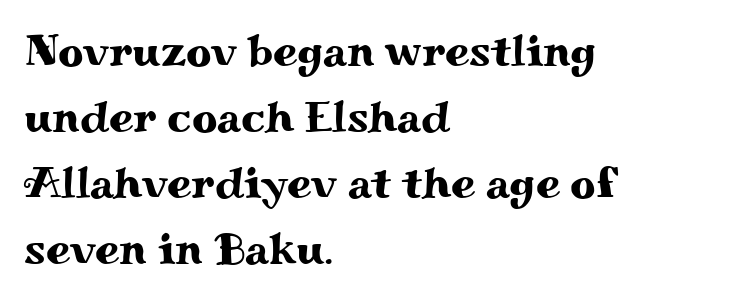
{"serif": "yes", "italic": "no", "width": "wide", "stroke_contrast": "medium", "x_height": "small", "monospaced": "no", "underline": "no", "align": "left", "line_spacing": "normal", "line_spacing_ratio": 1.5, "letter_spacing": "normal", "letter_spacing_em": 0.0, "glyph_px": 44}
